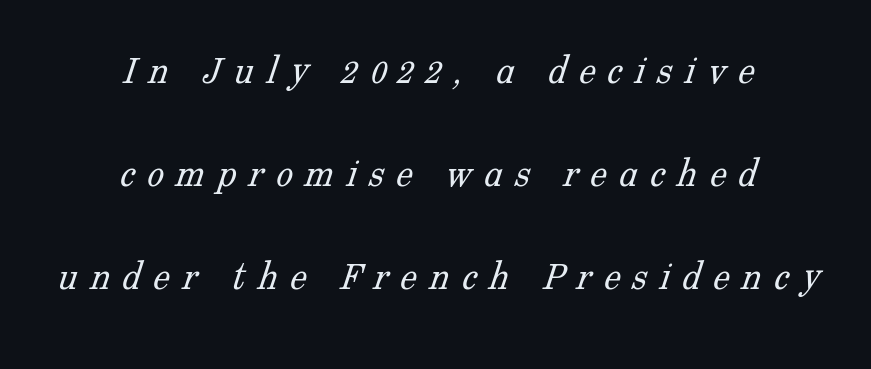
Q: Is the text bold? A: No.
Q: Is the typeface a serif or a sans-serif typeface? A: Serif.
Q: Is the text underlined? A: No.
Q: How is the paragraph aligned? A: Centered.
Q: Is the spacing between letters normal or unusually wide? A: Unusually wide.
Q: Is the spacing between lines tight, normal or loose? A: Loose.
Q: Width (condensed, normal, or wide)? A: Normal.
Q: Stroke contrast? A: Low.
Q: x-height? A: Medium.
Q: Monospaced? A: No.
